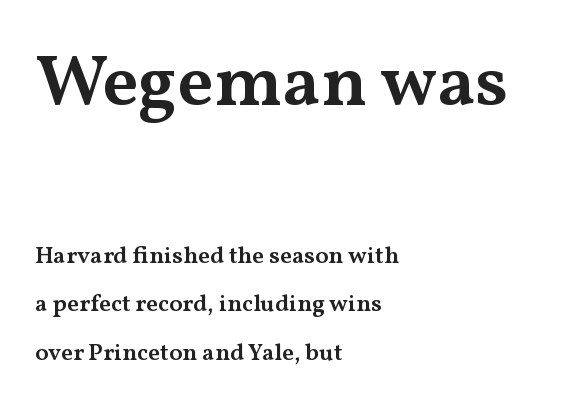
The image shows 73 px semibold, wide serif type, upright; set left-aligned, loose line spacing (2.01x), normal letter spacing, not underlined; the first (top) block is 3.04x larger; medium stroke contrast and a medium x-height.
